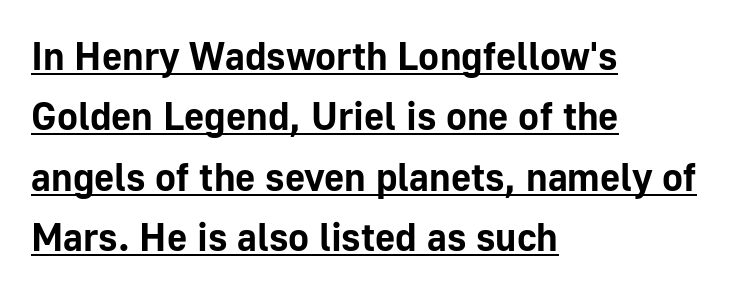
Chunky letters — that's bold for sure. You could not count columns in this text — the font is proportionally spaced. Glyph-to-glyph distance matches everyday printed text. Nope, not italic — everything's standing straight. This sample keeps an unexceptional amount of space between lines. Nothing sits at the stroke ends, so this counts as sans-serif.
